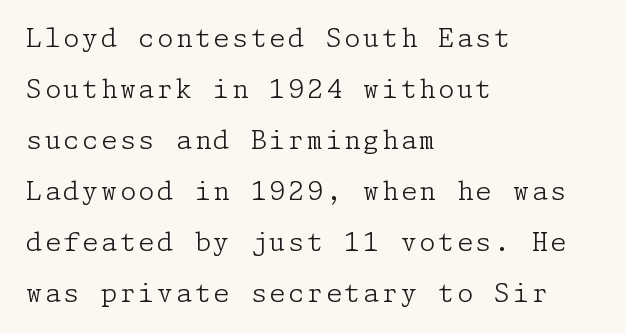
Lines of text with bare space underneath. Summary of weight: not heavy and not bold. The rag falls on the right side of this text block. Horizontal bands of white between lines are thick stripes. No italicization has been applied; the sample stays upright.
